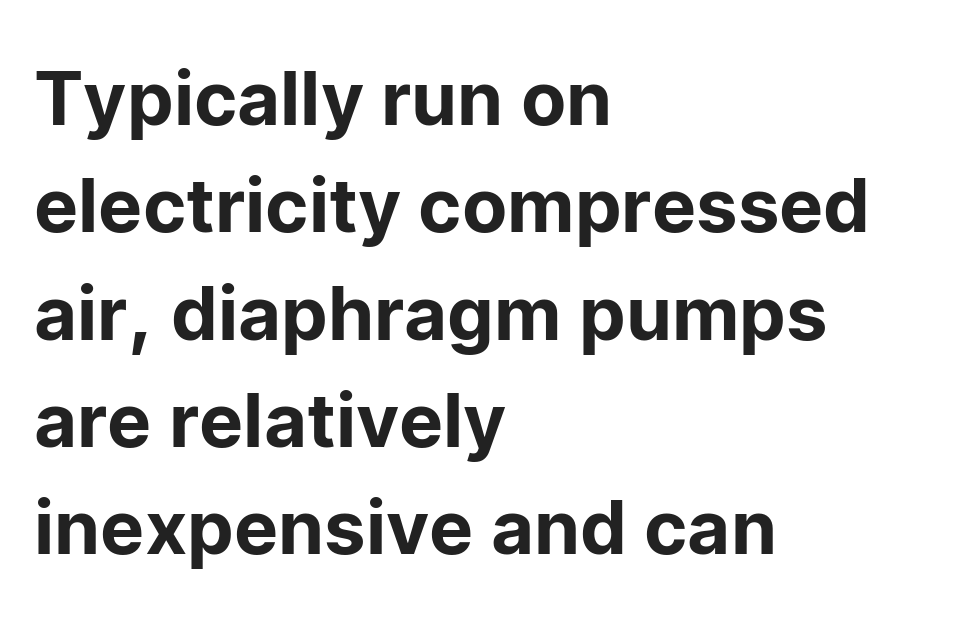
A clean baseline with only descenders dipping below it. Spacing verdict: proportional, widths tailored to each character. I'd call this a sans setting — the letters go barefoot. The axis of the letterforms is exactly vertical.
